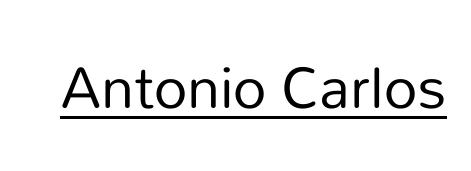
Note the varied advance widths — an 'i' is clearly narrower than an 'm'. Do the letters lean? They stand straight. Students, note that the glyphs here touch the page at normal intervals. Serifs: no, the terminals of the letterforms are clean. A typographer would call this underscored text. Weight: regular or lighter.
